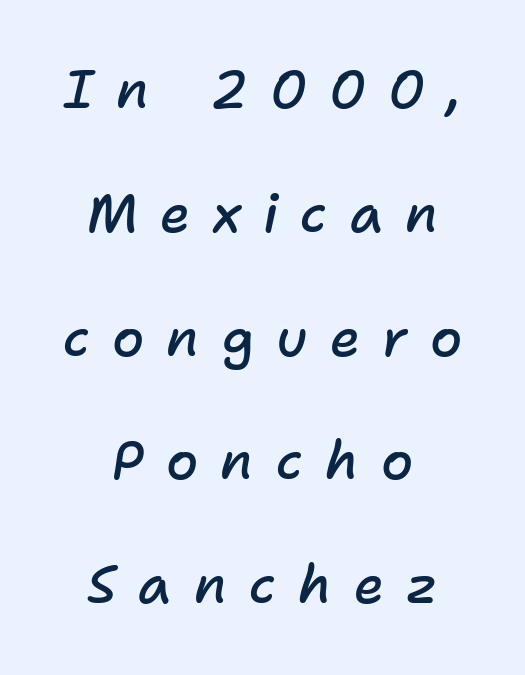
The whole block is typeset with a tilt. Is this a fixed-width face? No — the glyphs have proportional, varying widths. This rendering features lettering with no underline. A student would call this center alignment; a typographer would say set centered. Loosely led — the rows are spread out.
